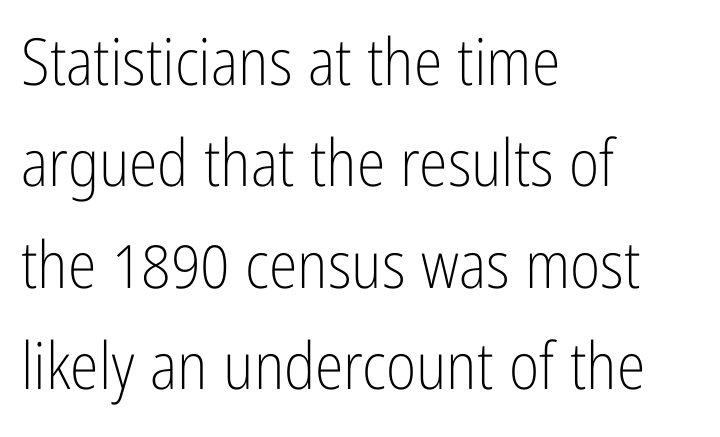
The image shows 65 px light, condensed sans-serif type, upright; set left-aligned, normal line spacing (1.56x), normal letter spacing, not underlined; low stroke contrast and a medium x-height.
